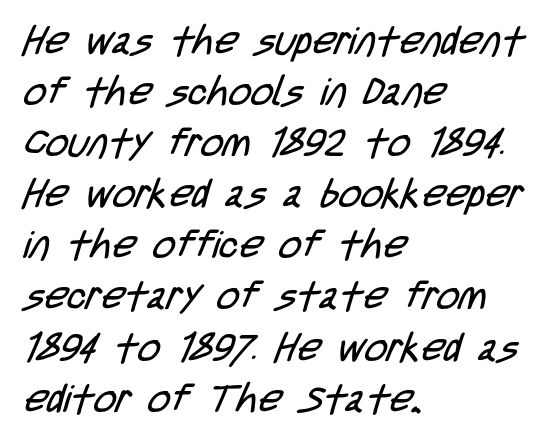
Q: Is the text bold? A: No.
Q: Is the typeface a serif or a sans-serif typeface? A: Sans-serif.
Q: Is the text underlined? A: No.
Q: How is the paragraph aligned? A: Left-aligned.
Q: Is the spacing between letters normal or unusually wide? A: Normal.
Q: Is the spacing between lines tight, normal or loose? A: Normal.
Q: Width (condensed, normal, or wide)? A: Condensed.
Q: Stroke contrast? A: Low.
Q: x-height? A: Large.
Q: Monospaced? A: No.
